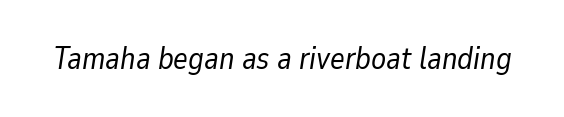
Nobody touched the tracking dial on this one. The letters are slanted; this is an italic face. Each row of text sits above clean, open space. The face looks like a standard text weight, possibly lighter. Each letter keeps its own natural width here, so spacing adapts to shape.
